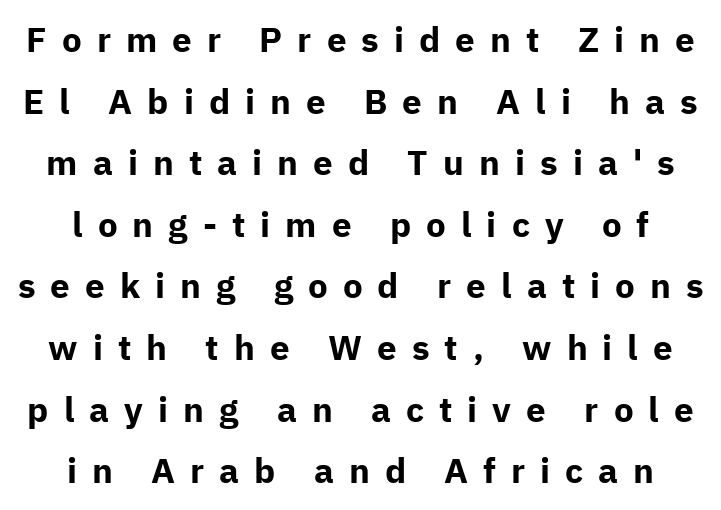
{"serif": "no", "italic": "no", "bold": "yes", "weight": "bold", "width": "normal", "stroke_contrast": "low", "x_height": "medium", "monospaced": "no", "underline": "no", "line_spacing_ratio": 1.76, "letter_spacing": "wide", "letter_spacing_em": 0.43, "glyph_px": 35}
